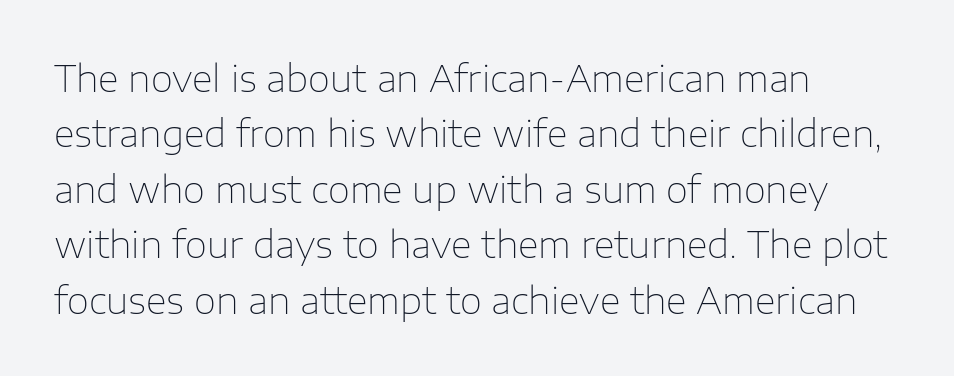
Decoration check: the copy has no underline. The axis of the letterforms is exactly vertical. This sample uses a sans-serif face. The cut favours lightness, reaching ordinary text weight at its darkest.
